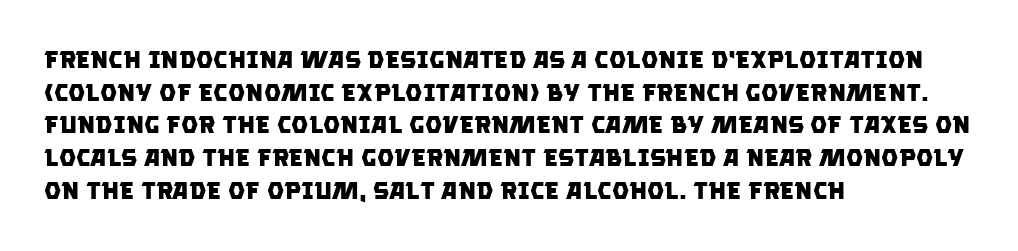
{"bold": "yes", "underline": "no", "align": "left", "line_spacing": "normal", "line_spacing_ratio": 1.36, "letter_spacing": "normal", "letter_spacing_em": 0.0, "glyph_px": 24}
